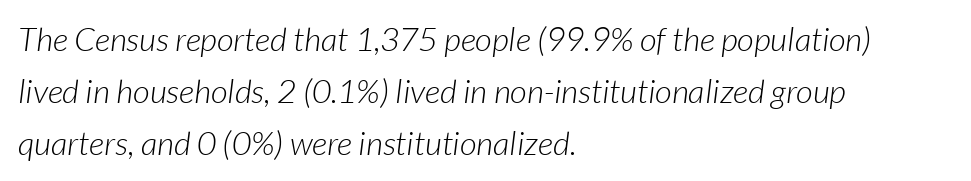
Q: Is the text bold? A: No.
Q: Is the text italic (slanted)? A: Yes, it leans right by about 7 degrees.
Q: Is the text underlined? A: No.
Q: How is the paragraph aligned? A: Left-aligned.
Q: Is the spacing between letters normal or unusually wide? A: Normal.
Q: Is the spacing between lines tight, normal or loose? A: Normal.
Q: Width (condensed, normal, or wide)? A: Normal.
Q: Stroke contrast? A: Low.
Q: x-height? A: Medium.
Q: Monospaced? A: No.
